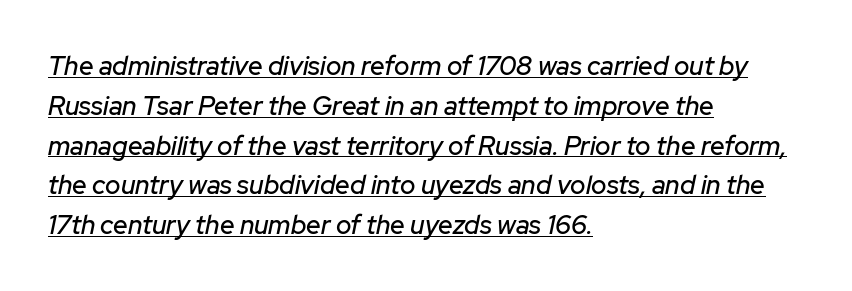
{"italic": "yes", "lean": "right", "slant_degrees": 12, "underline": "yes", "align": "left", "line_spacing": "normal", "line_spacing_ratio": 1.53, "letter_spacing": "normal", "letter_spacing_em": 0.0, "glyph_px": 26}
